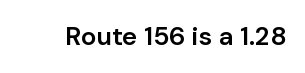
Q: Is the text bold? A: Semi-bold.
Q: Is the text italic (slanted)? A: No, it is upright.
Q: Is the text underlined? A: No.
Q: Is the spacing between letters normal or unusually wide? A: Normal.
